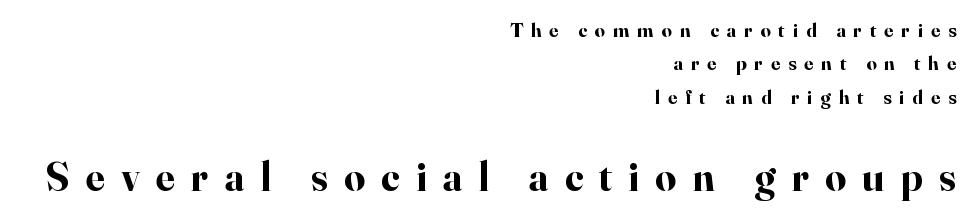
The passage shown is typed in a proportional face where columns would drift. Observe the wide spacing: letters keep a clear distance from each other. Thick stems and heavy bowls — unmistakably bold. Teacher's note: observe the even right margin — that is flush-right alignment. No word sits above an underline.
